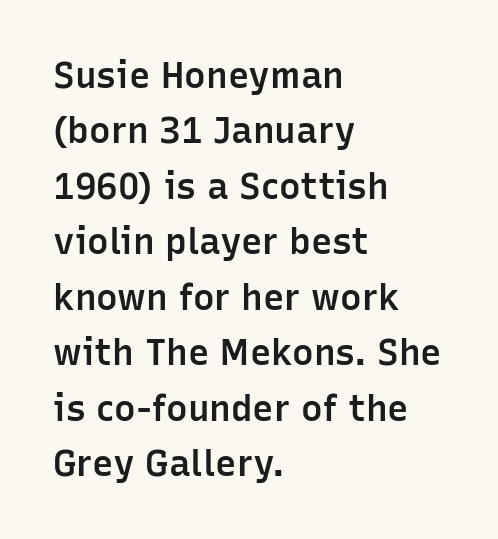
Q: Is the text bold? A: Semi-bold.
Q: Is the text italic (slanted)? A: No, it is upright.
Q: Is the typeface a serif or a sans-serif typeface? A: Sans-serif.
Q: Is the text underlined? A: No.
Q: How is the paragraph aligned? A: Left-aligned.
Q: Is the spacing between letters normal or unusually wide? A: Normal.
Q: Is the spacing between lines tight, normal or loose? A: Normal.
Q: Width (condensed, normal, or wide)? A: Normal.
Q: Stroke contrast? A: Low.
Q: x-height? A: Medium.
Q: Monospaced? A: No.
